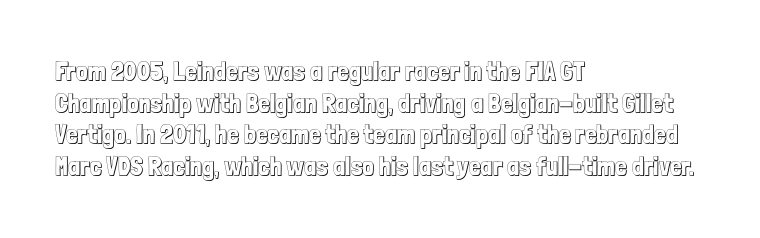
The lettering stays uniformly vertical, giving the passage a roman look. The baseline area is clear. The setting favours the left margin, as ordinary paragraphs usually do. These lines keep a tight, regular rhythm from letter to letter.
